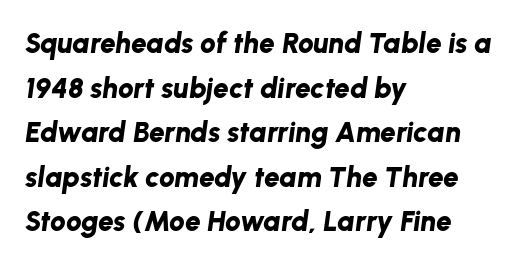
A dark, heavy texture on the line: the type is bold. In terms of letterspacing, this is plain default setting. Normally led — the rows are evenly, conventionally spaced. The passage shown is typed in a proportional face where columns would drift. Check under the words: just untouched page.
